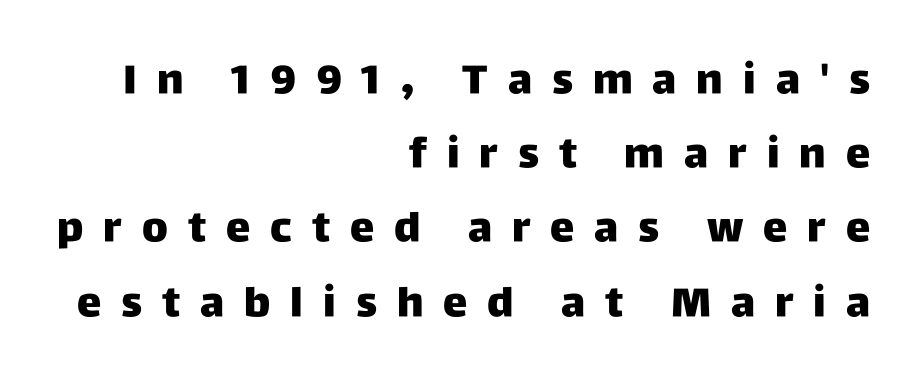
Q: Is the text bold? A: Yes.
Q: Is the text italic (slanted)? A: No, it is upright.
Q: Is the typeface a serif or a sans-serif typeface? A: Sans-serif.
Q: Is the text underlined? A: No.
Q: How is the paragraph aligned? A: Right-aligned.
Q: Is the spacing between letters normal or unusually wide? A: Unusually wide.
Q: Width (condensed, normal, or wide)? A: Normal.
Q: Stroke contrast? A: Low.
Q: x-height? A: Large.
Q: Monospaced? A: No.
